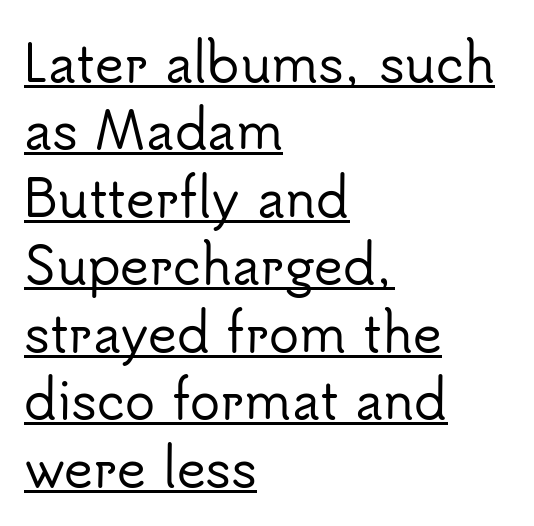
The image shows 50 px sans-serif type, upright; set left-aligned, normal line spacing (1.35x), normal letter spacing, underlined; low stroke contrast and a small x-height.
